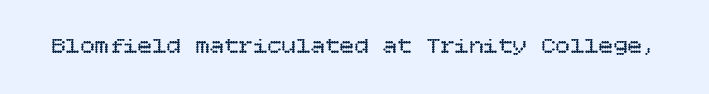
Only glyphs here, with clear space below each row. Notice how the stems are strictly vertical — no italics here. Between one letter and the next there's only the usual sliver of space. Is this a heavy cut? Hardly; it is regular or lighter.
